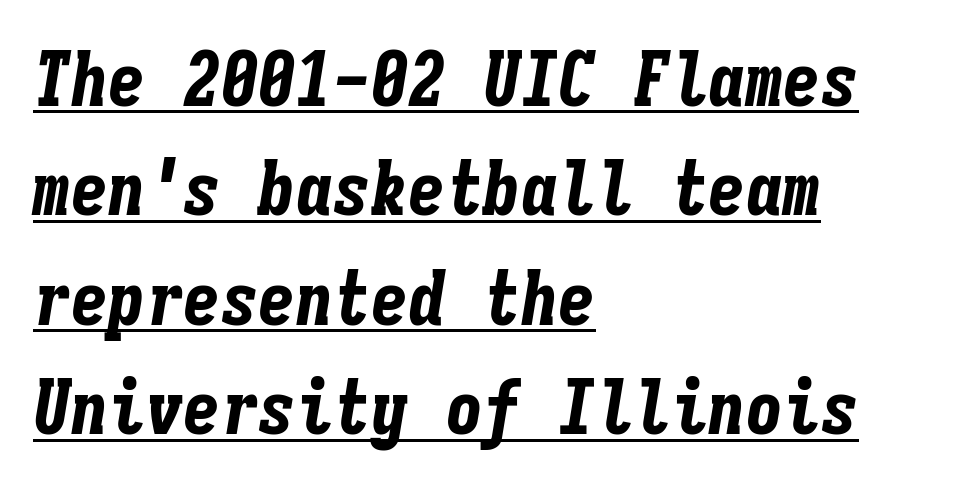
Q: Is the text bold? A: Yes.
Q: Is the text italic (slanted)? A: Yes, it leans right by about 9 degrees.
Q: Is the text underlined? A: Yes.
Q: How is the paragraph aligned? A: Left-aligned.
Q: Is the spacing between letters normal or unusually wide? A: Normal.
Q: Is the spacing between lines tight, normal or loose? A: Normal.
Q: Width (condensed, normal, or wide)? A: Condensed.
Q: Stroke contrast? A: Low.
Q: x-height? A: Medium.
Q: Monospaced? A: Yes.
